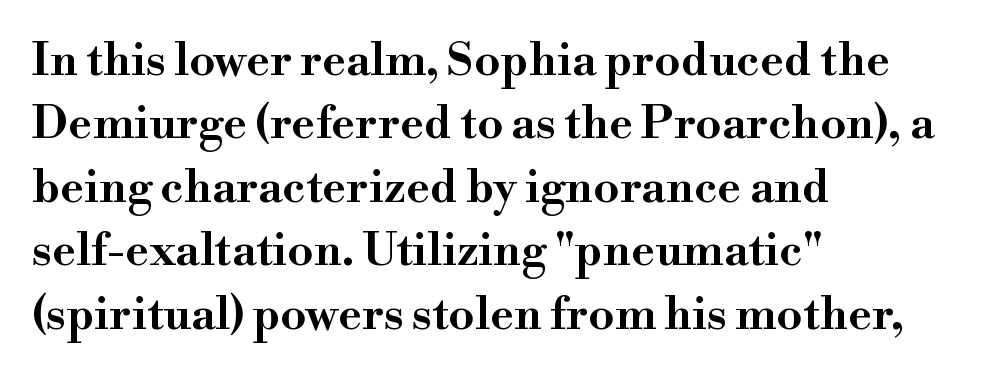
{"serif": "yes", "italic": "no", "width": "wide", "stroke_contrast": "high", "x_height": "small", "monospaced": "no", "underline": "no", "align": "left", "line_spacing": "normal", "line_spacing_ratio": 1.38, "letter_spacing": "normal", "letter_spacing_em": 0.0, "glyph_px": 46}
